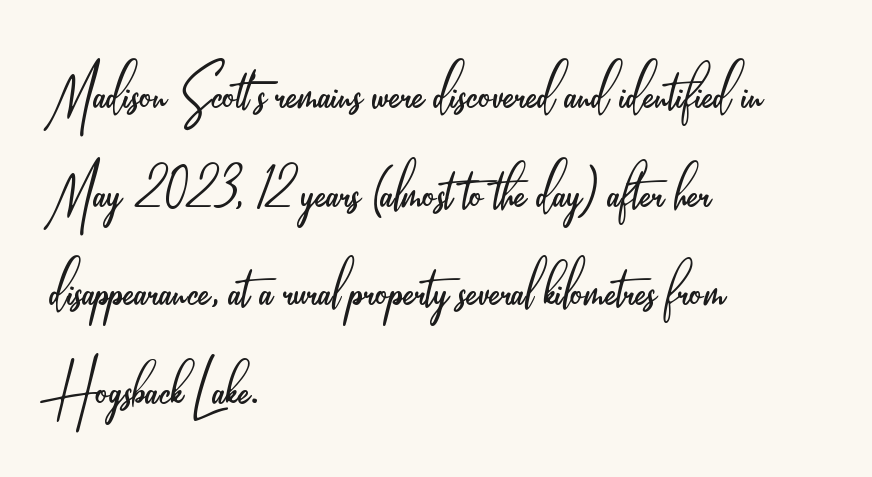
Q: Is the text bold? A: No.
Q: Is the text italic (slanted)? A: Yes.
Q: Is the typeface a serif or a sans-serif typeface? A: Sans-serif.
Q: Is the text underlined? A: No.
Q: How is the paragraph aligned? A: Left-aligned.
Q: Is the spacing between letters normal or unusually wide? A: Normal.
Q: Is the spacing between lines tight, normal or loose? A: Normal.
Q: Width (condensed, normal, or wide)? A: Condensed.
Q: Stroke contrast? A: Low.
Q: x-height? A: Small.
Q: Monospaced? A: No.
